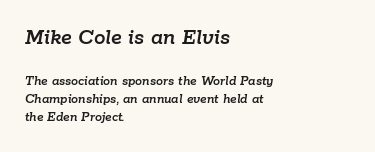
The composition opens big and finishes small. Alignment: flush left. Interline gaps are of average width in this sample. The passage shown leans; its letterforms are oblique. Spacing between characters is what you'd get straight out of the box.
